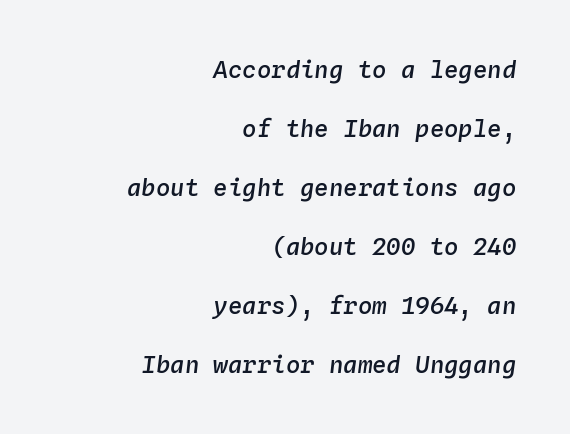
{"italic": "yes", "lean": "right", "slant_degrees": 4, "bold": "semi", "underline": "no", "align": "right", "line_spacing": "loose", "line_spacing_ratio": 2.46, "letter_spacing": "normal", "letter_spacing_em": 0.0, "glyph_px": 24}
